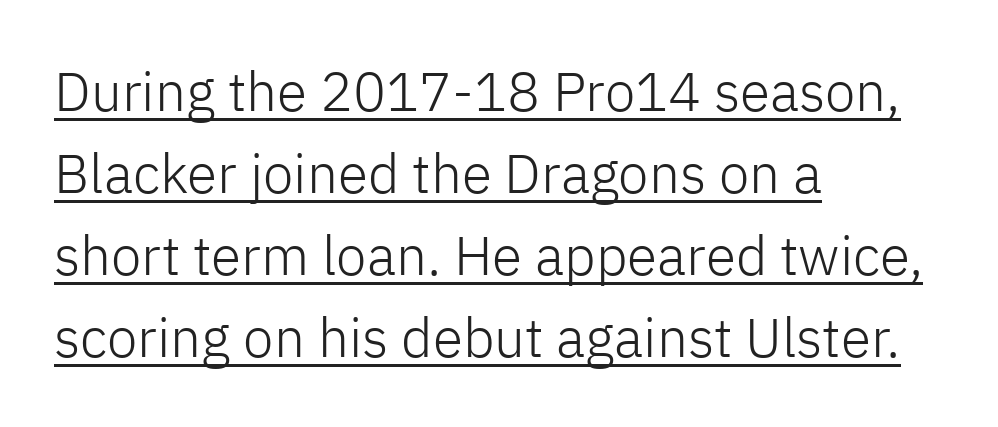
The image shows 55 px light sans-serif type, upright; set left-aligned, normal line spacing (1.49x), normal letter spacing, underlined; low stroke contrast and a medium x-height.
